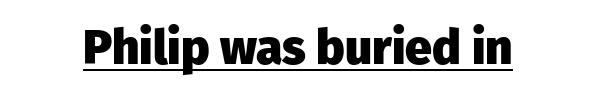
The image shows 48 px heavy sans-serif type, upright; set normal letter spacing, underlined; low stroke contrast and a medium x-height.
